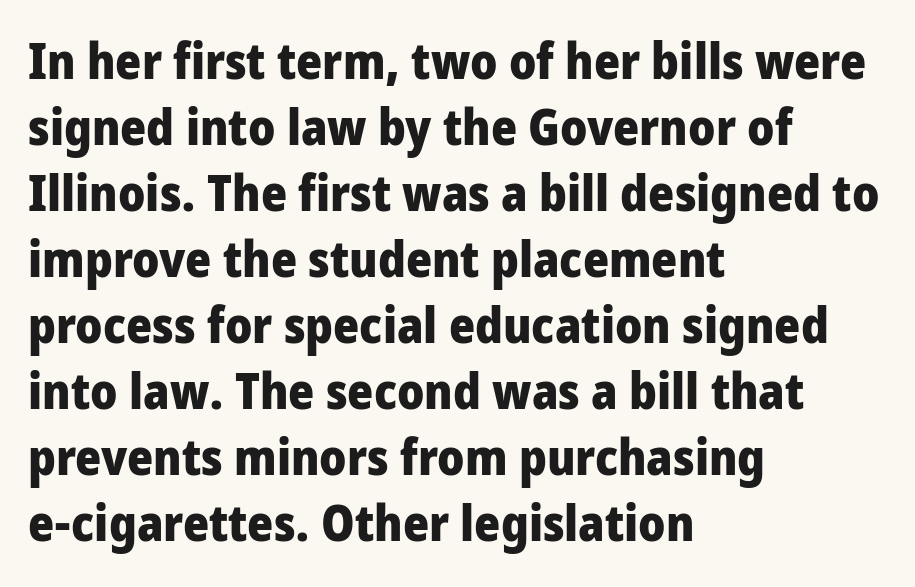
{"serif": "no", "italic": "no", "bold": "yes", "weight": "heavy", "width": "condensed", "stroke_contrast": "low", "x_height": "large", "monospaced": "no", "underline": "no", "align": "left", "line_spacing": "normal", "line_spacing_ratio": 1.32, "letter_spacing": "normal", "letter_spacing_em": 0.0, "glyph_px": 50}
